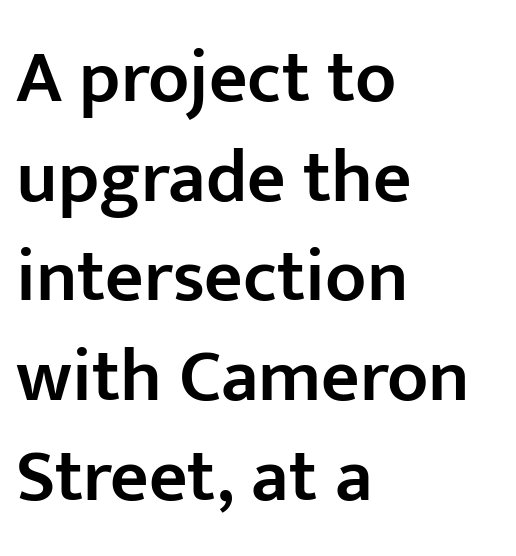
You can tell from the bare stems that sans-serif type was used. Tall strokes in this sample are plumb rather than angled. Do the characters align in a grid? No, the font is proportional. A clean baseline with only descenders dipping below it. These lines stack with their left ends in a neat column. Caption: standard tracking, unaltered.
